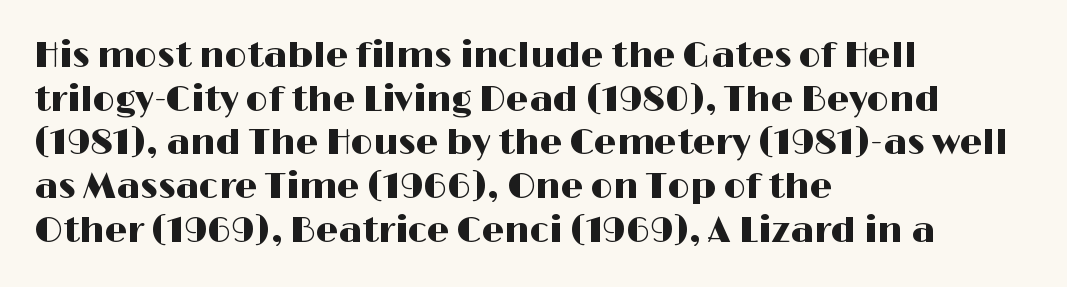
{"serif": "no", "italic": "no", "width": "wide", "stroke_contrast": "high", "x_height": "medium", "monospaced": "no", "underline": "no", "align": "left", "line_spacing": "normal", "line_spacing_ratio": 1.25, "letter_spacing": "normal", "letter_spacing_em": 0.0, "glyph_px": 35}
